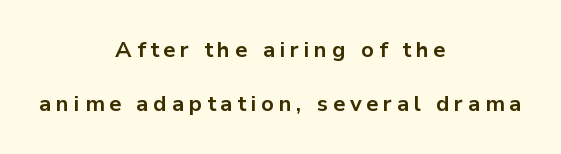
The image shows 22 px bold type, upright; set centered, loose line spacing (2.46x), unusually wide letter spacing (+0.21 em), not underlined.
